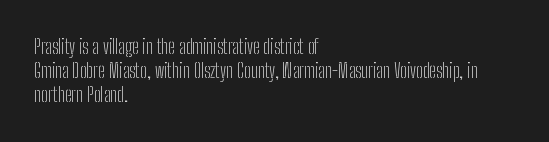
{"italic": "no", "bold": "no", "underline": "no", "align": "left", "line_spacing_ratio": 1.21, "letter_spacing": "normal", "letter_spacing_em": 0.0, "glyph_px": 20}
